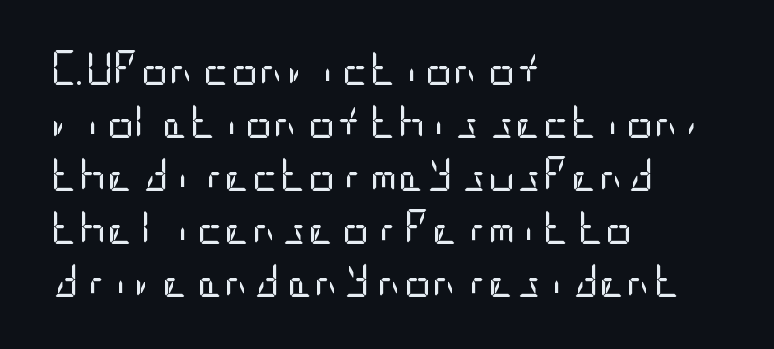
The image shows 34 px regular-weight, condensed sans-serif type, upright; set left-aligned, normal line spacing (1.56x), normal letter spacing, not underlined; low stroke contrast and a large x-height.
